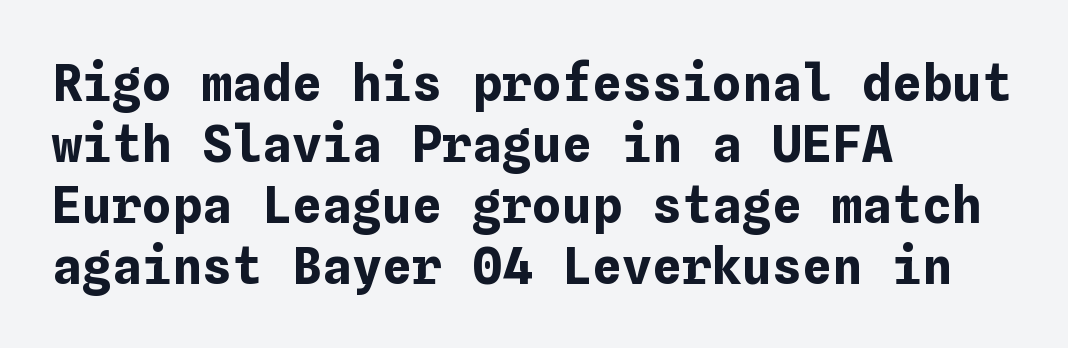
{"italic": "no", "bold": "yes", "weight": "bold", "width": "normal", "stroke_contrast": "low", "x_height": "medium", "underline": "no", "align": "left", "line_spacing_ratio": 1.22, "letter_spacing": "normal", "letter_spacing_em": 0.0, "glyph_px": 50}
